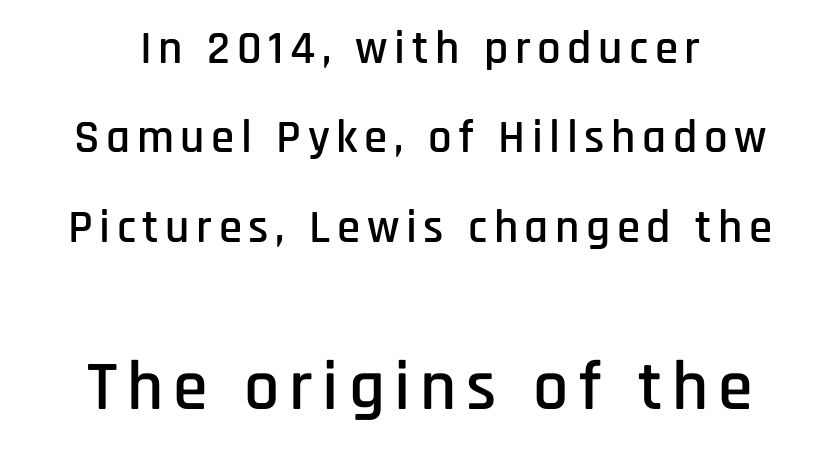
The image shows 70 px condensed sans-serif type, upright; set centered, loose line spacing (1.9x), not underlined; the second (bottom) block is 1.49x larger; low stroke contrast and a large x-height.
